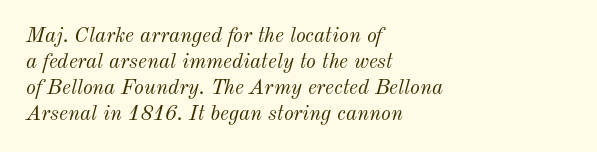
{"italic": "yes", "lean": "right", "slant_degrees": 12, "bold": "no", "underline": "no", "align": "left", "line_spacing_ratio": 1.24, "letter_spacing": "normal", "letter_spacing_em": 0.0, "glyph_px": 21}
